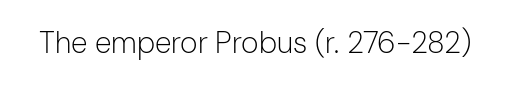
You can tell it's not italic because the verticals are truly vertical. Descender tails drop into unmarked territory. This is sans-serif lettering, the kind often seen on screens and signage. The passage shown is typed in a proportional face where columns would drift. Bold? No — there's no thickening of the strokes.
